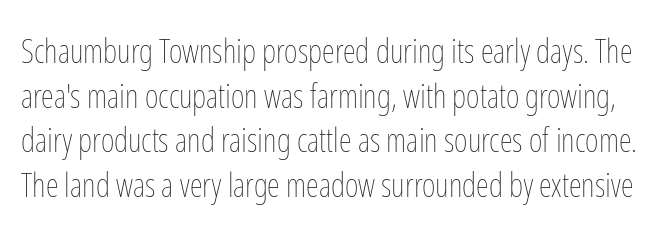
{"italic": "no", "bold": "no", "weight": "thin", "width": "condensed", "stroke_contrast": "low", "x_height": "medium", "monospaced": "no", "underline": "no", "line_spacing": "normal", "line_spacing_ratio": 1.35, "letter_spacing": "normal", "letter_spacing_em": 0.0, "glyph_px": 33}
